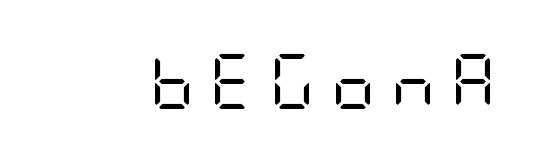
The image shows 55 px regular-weight, condensed sans-serif type, upright; set unusually wide letter spacing (+0.28 em), not underlined; low stroke contrast and a large x-height.
